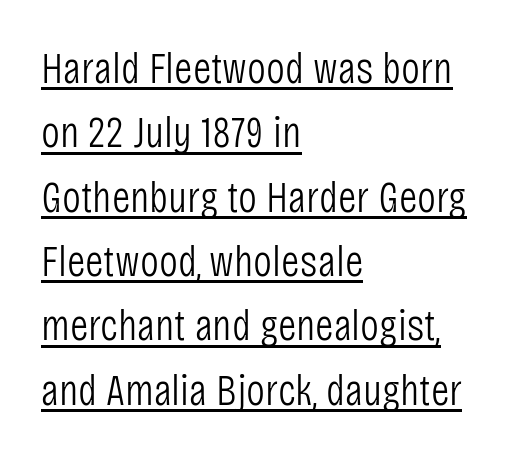
The image shows 45 px light, condensed sans-serif type, upright; set left-aligned, normal line spacing (1.43x), normal letter spacing, underlined; low stroke contrast and a large x-height.
